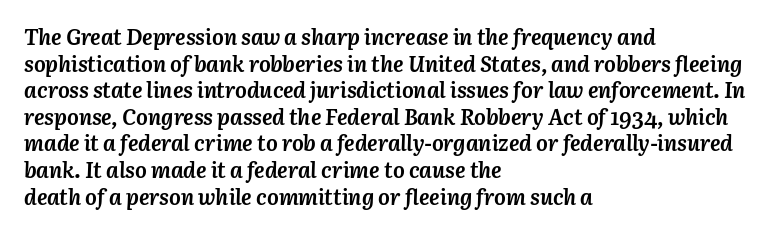
{"italic": "yes", "lean": "right", "slant_degrees": 3, "bold": "yes", "underline": "no", "align": "left", "line_spacing_ratio": 1.21, "letter_spacing": "normal", "letter_spacing_em": 0.0, "glyph_px": 22}
